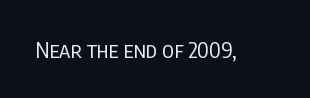
{"italic": "no", "bold": "no", "underline": "no", "letter_spacing": "normal", "letter_spacing_em": 0.0, "glyph_px": 22}
